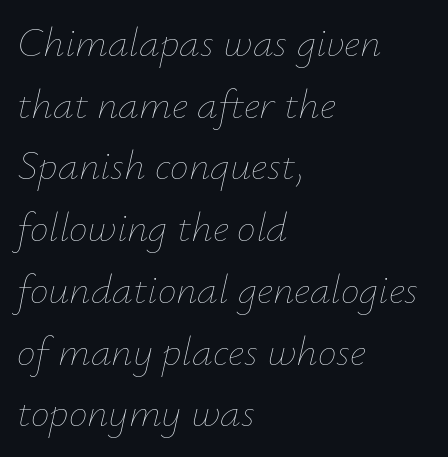
Q: Is the text bold? A: No.
Q: Is the text italic (slanted)? A: Yes, it leans right by about 12 degrees.
Q: Is the text underlined? A: No.
Q: How is the paragraph aligned? A: Left-aligned.
Q: Is the spacing between letters normal or unusually wide? A: Normal.
Q: Is the spacing between lines tight, normal or loose? A: Normal.
Q: Width (condensed, normal, or wide)? A: Normal.
Q: Stroke contrast? A: Low.
Q: x-height? A: Small.
Q: Monospaced? A: No.
